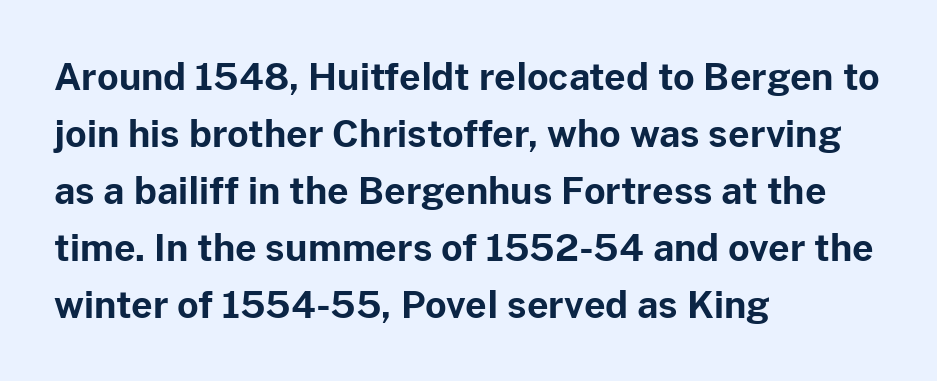
Nothing sits at the stroke ends, so this counts as sans-serif. This rendering leaves character spacing at its baseline value. The compositor pushed each line to the left boundary. These lines are rendered in a variable-pitch font. Students, this is bold: see how much ink each stroke carries.
